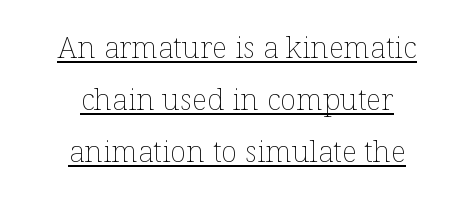
Is the stroke heavy? The answer is a plain regular-or-lighter. A typesetter would call this zero additional tracking. Centered paragraph, ragged on both sides. The specimen includes a rule beneath the text block's lines. It's the straight-up-and-down kind of type. Character widths vary here, with narrow letters taking less room than wide ones.
